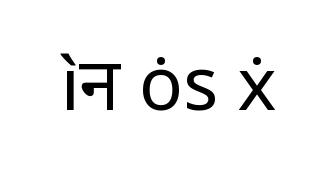
{"serif": "no", "italic": "no", "bold": "no", "weight": "regular", "width": "normal", "stroke_contrast": "low", "x_height": "medium", "monospaced": "no", "underline": "no", "letter_spacing": "normal", "letter_spacing_em": 0.0, "glyph_px": 73}
